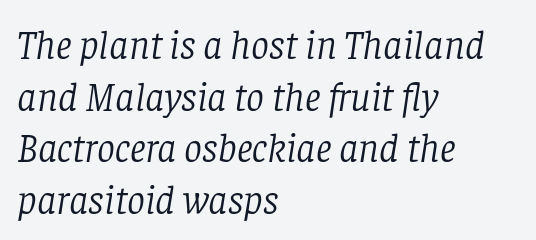
{"serif": "yes", "italic": "yes", "lean": "right", "slant_degrees": 8, "bold": "no", "weight": "light", "width": "normal", "stroke_contrast": "low", "x_height": "large", "monospaced": "no", "underline": "no", "align": "left", "line_spacing": "normal", "line_spacing_ratio": 1.29, "letter_spacing": "normal", "letter_spacing_em": 0.0, "glyph_px": 40}
